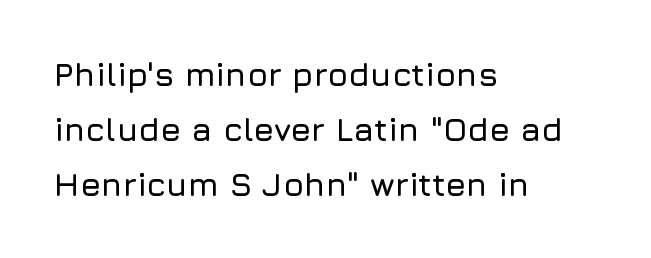
Q: Is the text italic (slanted)? A: No, it is upright.
Q: Is the typeface a serif or a sans-serif typeface? A: Sans-serif.
Q: Is the text underlined? A: No.
Q: How is the paragraph aligned? A: Left-aligned.
Q: Is the spacing between letters normal or unusually wide? A: Normal.
Q: Is the spacing between lines tight, normal or loose? A: Normal.
Q: Width (condensed, normal, or wide)? A: Normal.
Q: Stroke contrast? A: Low.
Q: x-height? A: Medium.
Q: Monospaced? A: No.
